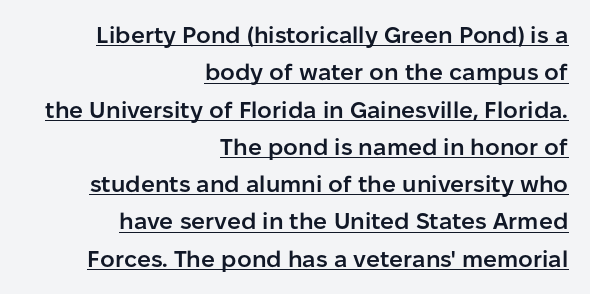
{"italic": "no", "bold": "semi", "underline": "yes", "align": "right", "line_spacing": "normal", "line_spacing_ratio": 1.62, "letter_spacing": "normal", "letter_spacing_em": 0.0, "glyph_px": 23}
